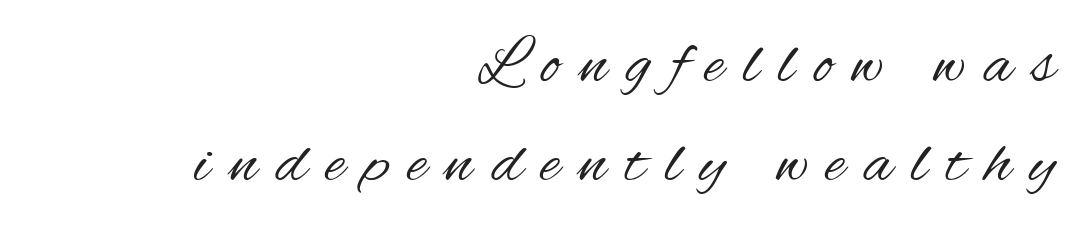
Q: Is the text bold? A: No.
Q: Is the text italic (slanted)? A: Yes.
Q: Is the typeface a serif or a sans-serif typeface? A: Sans-serif.
Q: Is the text underlined? A: No.
Q: How is the paragraph aligned? A: Right-aligned.
Q: Is the spacing between letters normal or unusually wide? A: Unusually wide.
Q: Is the spacing between lines tight, normal or loose? A: Normal.
Q: Width (condensed, normal, or wide)? A: Condensed.
Q: Stroke contrast? A: Medium.
Q: x-height? A: Small.
Q: Monospaced? A: No.
